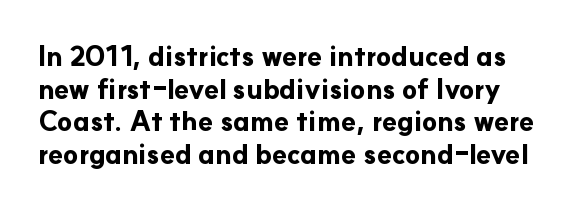
The image shows 27 px bold type, upright; set line spacing 1.21x, normal letter spacing, not underlined.
